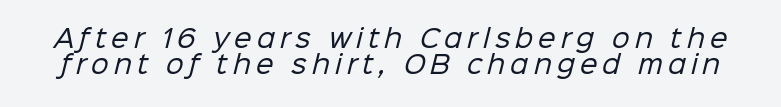
The image shows 25 px text type; set tight line spacing (1.05x), unusually wide letter spacing (+0.2 em), not underlined.
